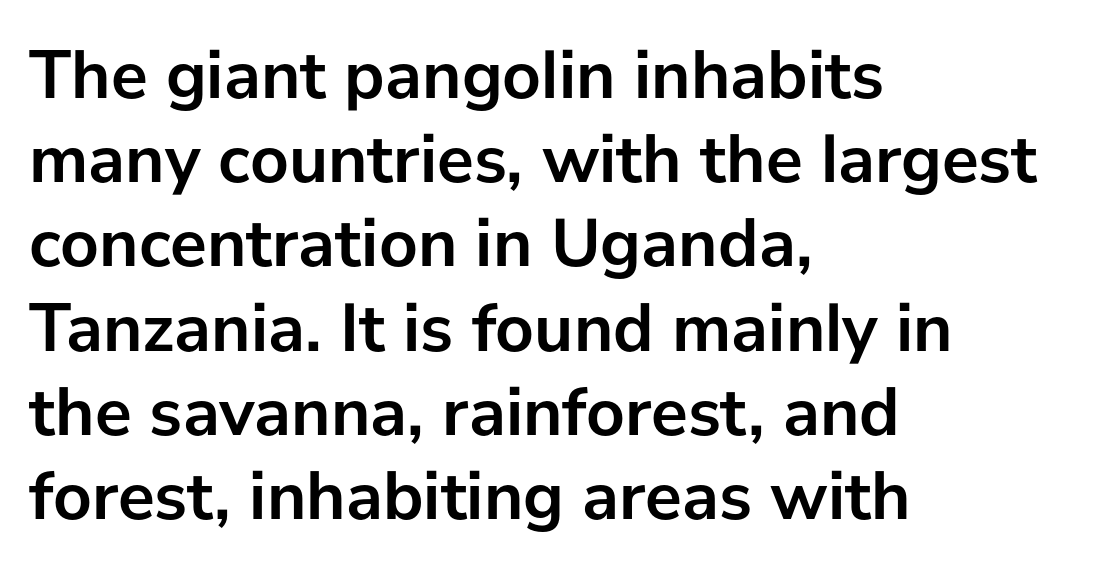
{"serif": "no", "italic": "no", "bold": "yes", "weight": "semibold", "width": "normal", "stroke_contrast": "low", "x_height": "medium", "monospaced": "no", "underline": "no", "align": "left", "line_spacing_ratio": 1.22, "letter_spacing": "normal", "letter_spacing_em": 0.0, "glyph_px": 69}
